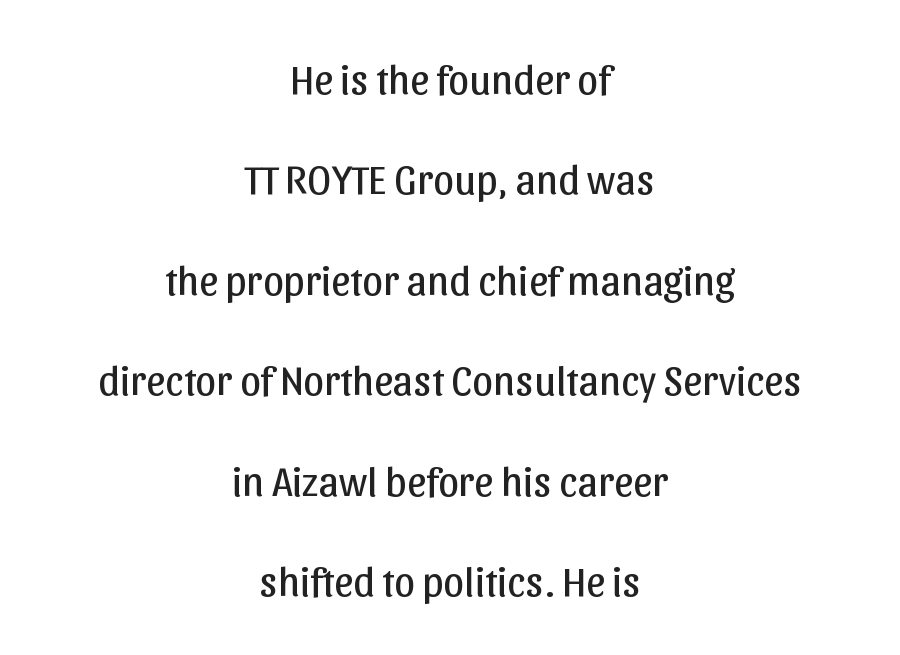
Upright lettering throughout. These lines stack symmetrically, like a column narrowing and widening about its center. This rendering leaves character spacing at its baseline value. The string is rendered with underlining switched off.
